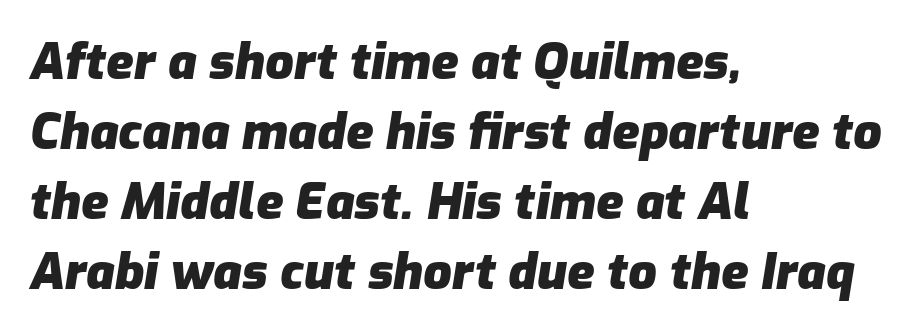
The image shows 50 px heavy type, italic (leaning right); set left-aligned, normal line spacing (1.4x), normal letter spacing, not underlined; low stroke contrast and a medium x-height.
